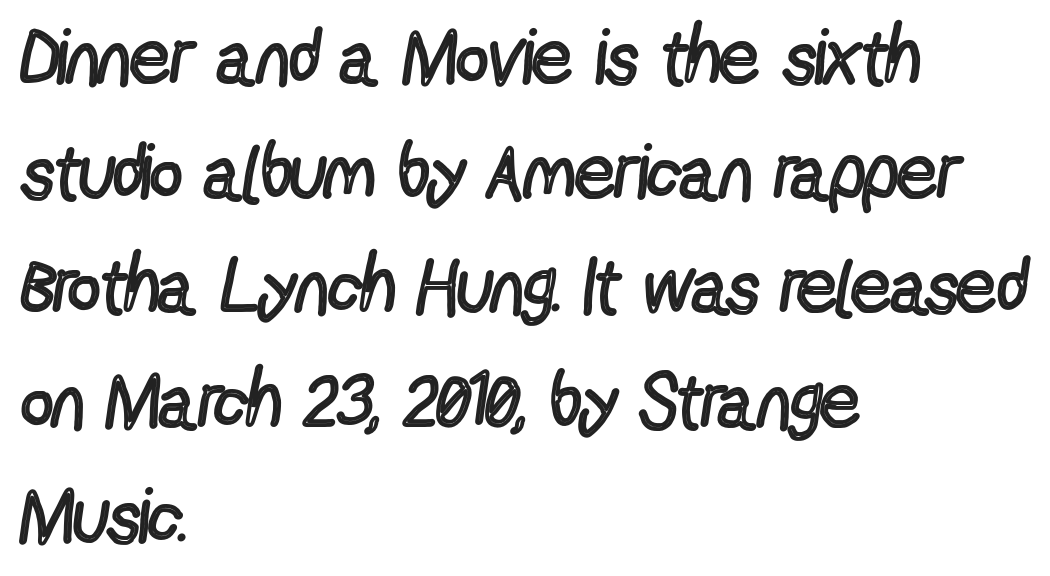
{"serif": "no", "bold": "no", "weight": "regular", "width": "condensed", "x_height": "medium", "monospaced": "no", "underline": "no", "align": "left", "line_spacing": "normal", "line_spacing_ratio": 1.47, "letter_spacing": "normal", "letter_spacing_em": 0.0, "glyph_px": 78}
